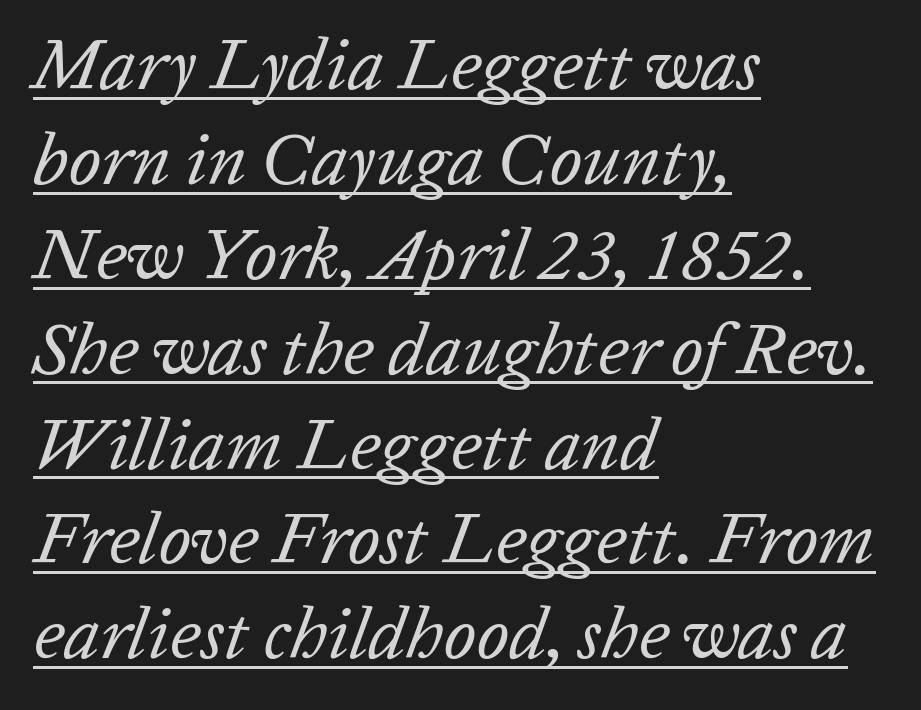
{"italic": "yes", "lean": "right", "slant_degrees": 20, "bold": "no", "weight": "regular", "width": "normal", "stroke_contrast": "low", "x_height": "medium", "monospaced": "no", "underline": "yes", "align": "left", "line_spacing": "normal", "line_spacing_ratio": 1.3, "letter_spacing": "normal", "letter_spacing_em": 0.0, "glyph_px": 73}
